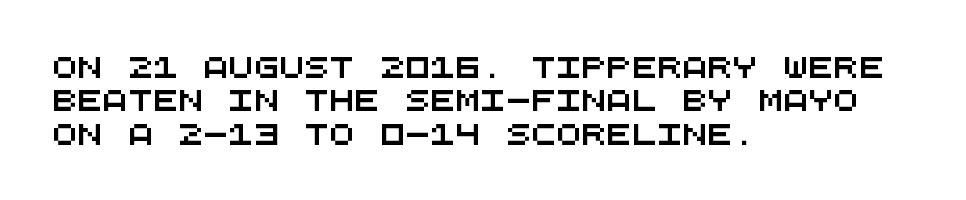
{"underline": "no", "align": "left", "line_spacing": "normal", "line_spacing_ratio": 1.59, "letter_spacing": "normal", "letter_spacing_em": 0.0, "glyph_px": 21}
